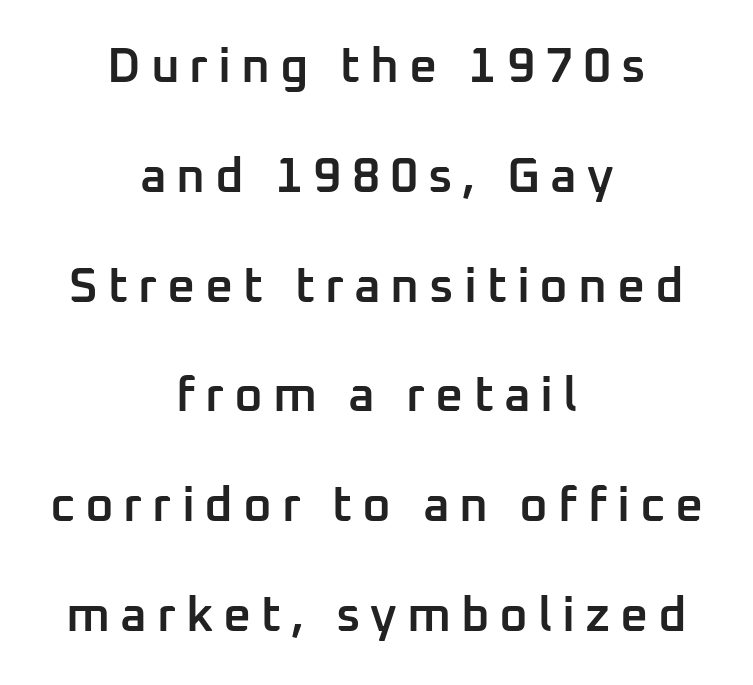
The image shows 49 px semibold sans-serif type, upright; set centered, loose line spacing (2.24x), unusually wide letter spacing (+0.2 em), not underlined; low stroke contrast and a medium x-height.
